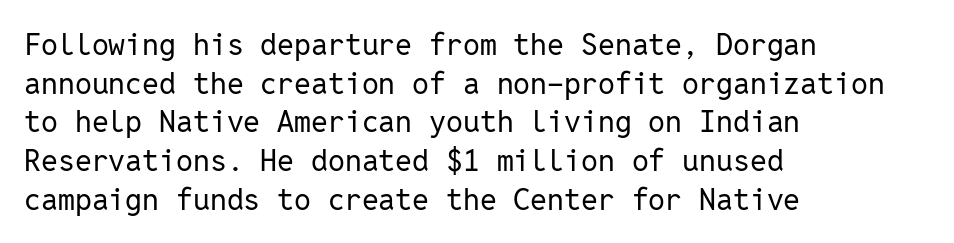
Q: Is the text bold? A: No.
Q: Is the text italic (slanted)? A: No, it is upright.
Q: Is the typeface a serif or a sans-serif typeface? A: Sans-serif.
Q: Is the text underlined? A: No.
Q: How is the paragraph aligned? A: Left-aligned.
Q: Is the spacing between letters normal or unusually wide? A: Normal.
Q: Is the spacing between lines tight, normal or loose? A: Normal.
Q: Width (condensed, normal, or wide)? A: Normal.
Q: Stroke contrast? A: Low.
Q: x-height? A: Medium.
Q: Monospaced? A: Yes.
